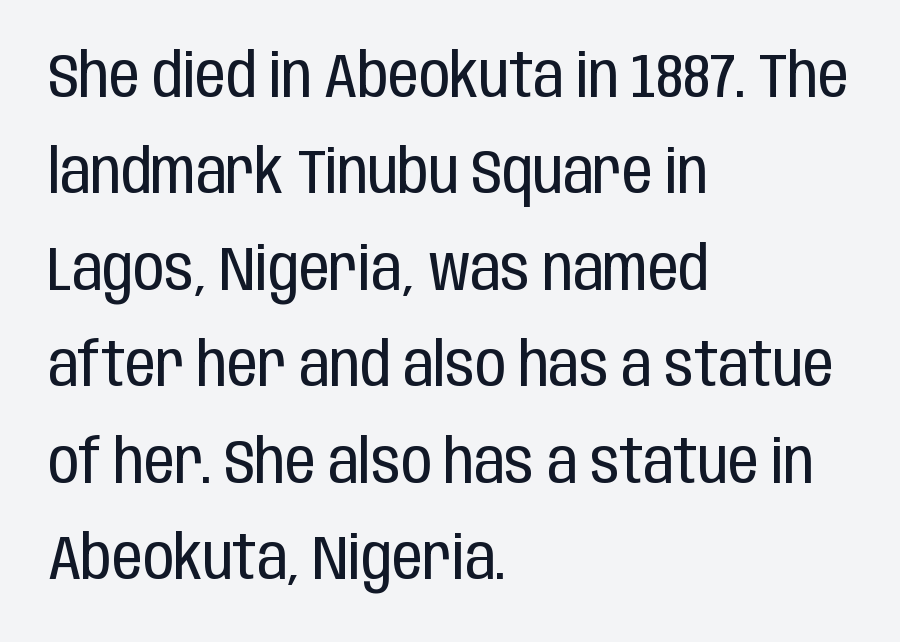
{"serif": "no", "italic": "no", "bold": "no", "weight": "regular", "width": "condensed", "stroke_contrast": "low", "x_height": "large", "monospaced": "no", "underline": "no", "align": "left", "line_spacing": "normal", "line_spacing_ratio": 1.58, "letter_spacing": "normal", "letter_spacing_em": 0.0, "glyph_px": 61}
